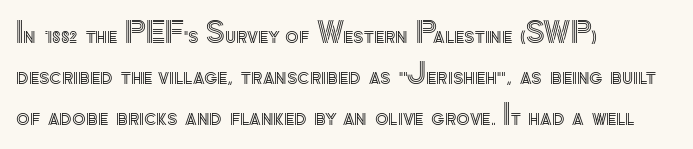
{"italic": "no", "width": "normal", "x_height": "small", "monospaced": "no", "underline": "no", "align": "left", "line_spacing": "normal", "line_spacing_ratio": 1.47, "letter_spacing": "normal", "letter_spacing_em": 0.0, "glyph_px": 28}
